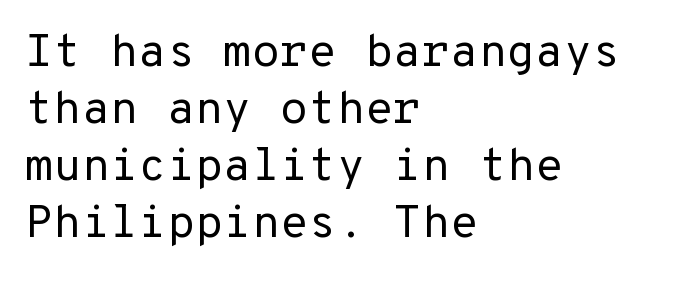
{"serif": "no", "italic": "no", "bold": "no", "weight": "regular", "width": "normal", "stroke_contrast": "low", "x_height": "medium", "monospaced": "yes", "underline": "no", "align": "left", "line_spacing_ratio": 1.24, "letter_spacing": "normal", "letter_spacing_em": 0.0, "glyph_px": 46}
